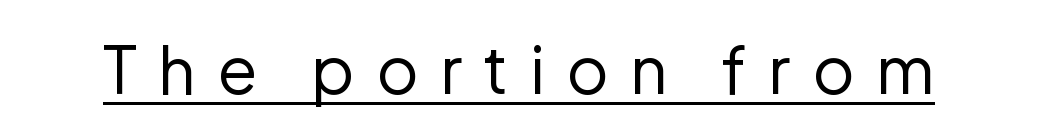
Each letter's strokes conclude bluntly, with no projecting serifs. The type is letterspaced generously, with wide tracking. This sample has the flowing, uneven cadence of proportional lettering. No letter is thick-stroked: the sample isn't bold. The specimen reads as upright at a glance.
